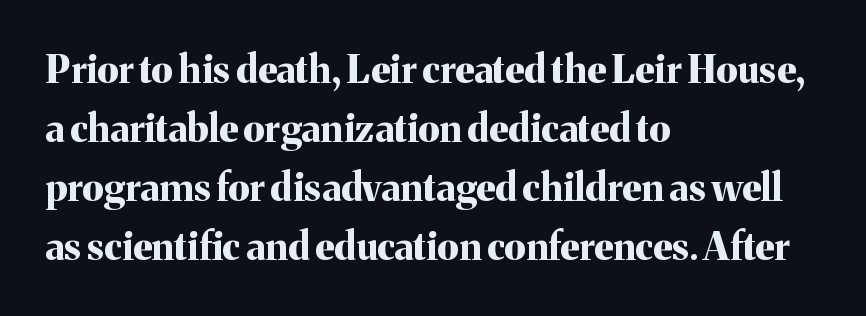
The image shows 38 px bold serif type, upright; set left-aligned, normal line spacing (1.55x), normal letter spacing, not underlined; medium stroke contrast and a medium x-height.
